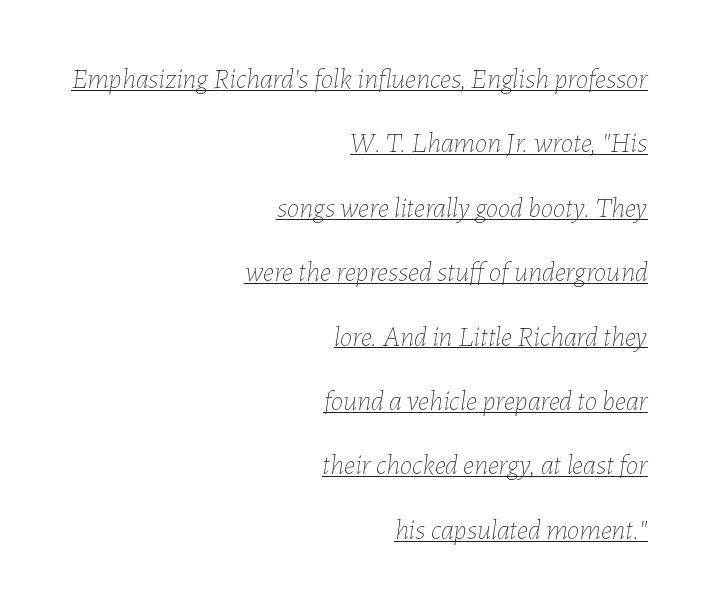
Q: Is the text bold? A: No.
Q: Is the text italic (slanted)? A: Yes, it leans right by about 7 degrees.
Q: Is the text underlined? A: Yes.
Q: How is the paragraph aligned? A: Right-aligned.
Q: Is the spacing between letters normal or unusually wide? A: Normal.
Q: Is the spacing between lines tight, normal or loose? A: Loose.
Q: Width (condensed, normal, or wide)? A: Normal.
Q: Stroke contrast? A: Low.
Q: x-height? A: Medium.
Q: Monospaced? A: No.
